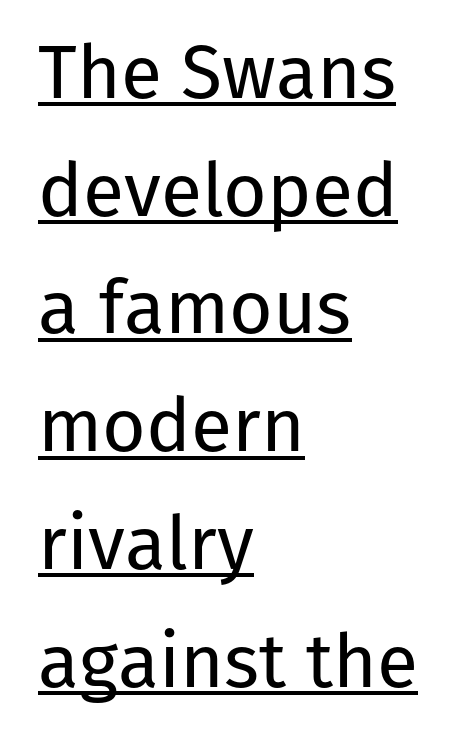
Q: Is the text bold? A: No.
Q: Is the text italic (slanted)? A: No, it is upright.
Q: Is the typeface a serif or a sans-serif typeface? A: Sans-serif.
Q: Is the text underlined? A: Yes.
Q: How is the paragraph aligned? A: Left-aligned.
Q: Is the spacing between letters normal or unusually wide? A: Normal.
Q: Is the spacing between lines tight, normal or loose? A: Normal.
Q: Width (condensed, normal, or wide)? A: Normal.
Q: Stroke contrast? A: Low.
Q: x-height? A: Medium.
Q: Monospaced? A: No.
